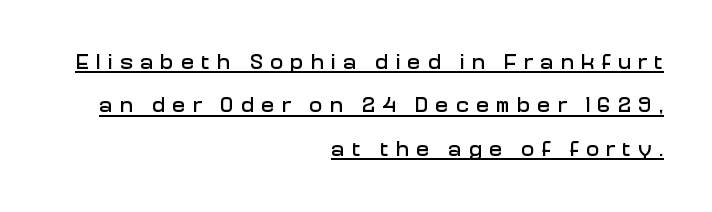
{"italic": "no", "underline": "yes", "align": "right", "line_spacing": "loose", "line_spacing_ratio": 1.97, "letter_spacing": "wide", "letter_spacing_em": 0.33, "glyph_px": 22}
